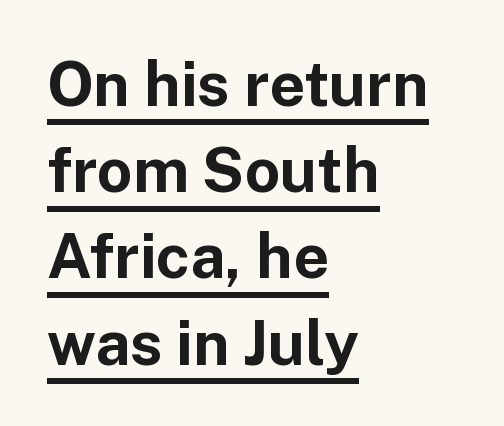
The image shows 62 px bold sans-serif type, upright; set left-aligned, normal line spacing (1.39x), normal letter spacing, underlined; low stroke contrast and a medium x-height.
